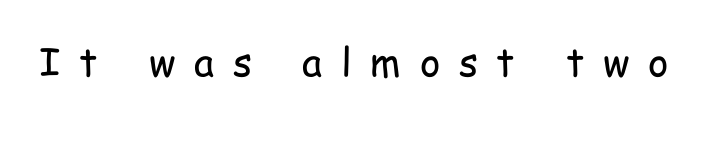
Q: Is the text bold? A: No.
Q: Is the text italic (slanted)? A: No, it is upright.
Q: Is the typeface a serif or a sans-serif typeface? A: Sans-serif.
Q: Is the text underlined? A: No.
Q: Is the spacing between letters normal or unusually wide? A: Unusually wide.
Q: Width (condensed, normal, or wide)? A: Condensed.
Q: Stroke contrast? A: Low.
Q: x-height? A: Medium.
Q: Monospaced? A: No.
